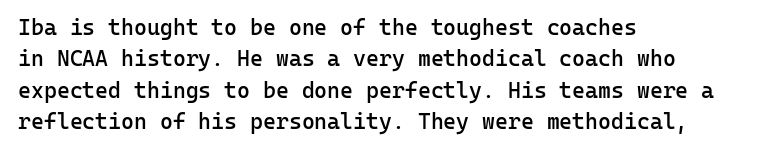
The image shows 22 px text type, upright; set left-aligned, normal line spacing (1.43x), normal letter spacing, not underlined.
